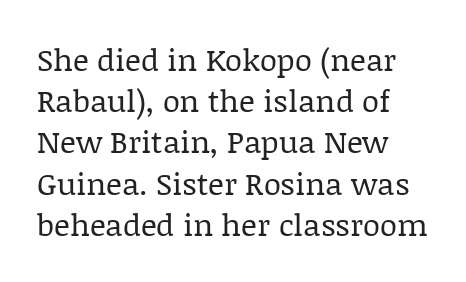
Q: Is the text bold? A: No.
Q: Is the text italic (slanted)? A: No, it is upright.
Q: Is the typeface a serif or a sans-serif typeface? A: Serif.
Q: Is the text underlined? A: No.
Q: How is the paragraph aligned? A: Left-aligned.
Q: Is the spacing between letters normal or unusually wide? A: Normal.
Q: Is the spacing between lines tight, normal or loose? A: Normal.
Q: Width (condensed, normal, or wide)? A: Normal.
Q: Stroke contrast? A: Low.
Q: x-height? A: Large.
Q: Monospaced? A: No.
